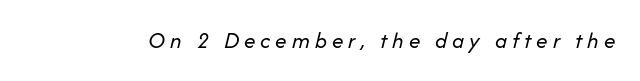
How are the letters spaced? Widely, with obvious added tracking. In terms of posture, this sample is oblique. Vertical stems look standard width or narrower in stroke. The baseline area is clear.
